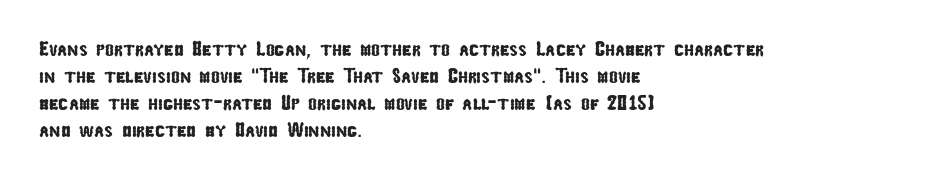
{"underline": "no", "align": "left", "line_spacing": "normal", "line_spacing_ratio": 1.29, "letter_spacing": "normal", "letter_spacing_em": 0.0, "glyph_px": 21}
